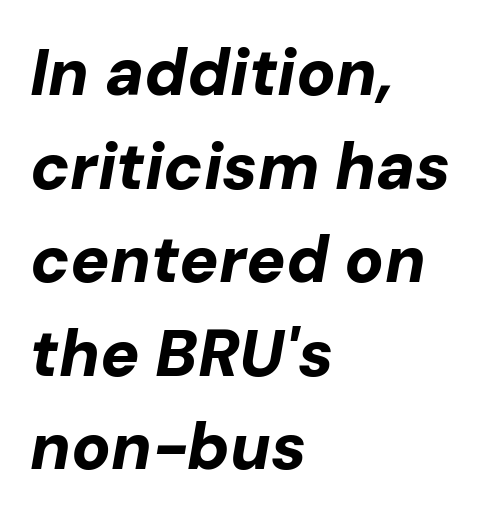
{"italic": "yes", "lean": "right", "slant_degrees": 10, "bold": "yes", "weight": "bold", "width": "normal", "stroke_contrast": "low", "x_height": "medium", "monospaced": "no", "underline": "no", "align": "left", "line_spacing": "normal", "line_spacing_ratio": 1.44, "letter_spacing": "normal", "letter_spacing_em": 0.0, "glyph_px": 65}
